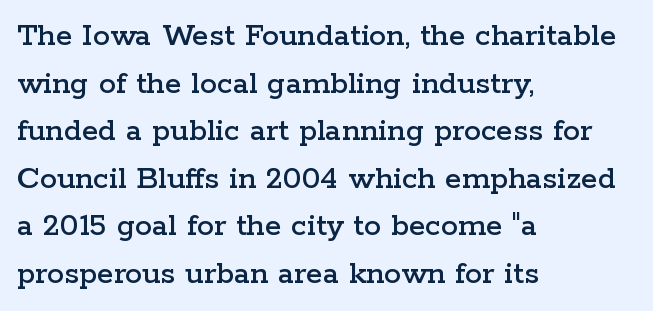
{"serif": "yes", "italic": "no", "width": "wide", "stroke_contrast": "low", "x_height": "medium", "monospaced": "no", "underline": "no", "align": "left", "line_spacing": "normal", "line_spacing_ratio": 1.4, "letter_spacing": "normal", "letter_spacing_em": 0.0, "glyph_px": 34}
